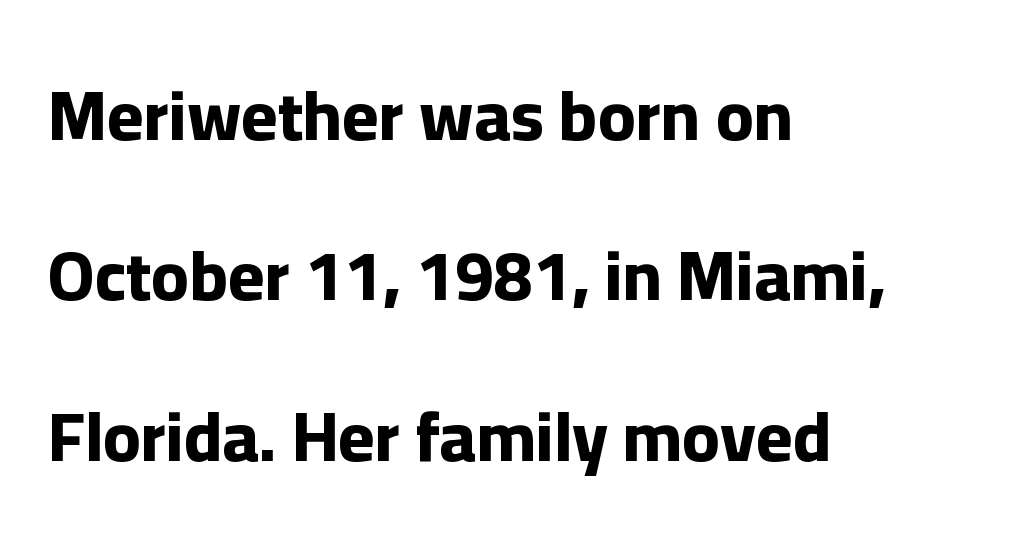
{"serif": "no", "italic": "no", "bold": "yes", "weight": "bold", "width": "normal", "stroke_contrast": "low", "x_height": "medium", "monospaced": "no", "underline": "no", "align": "left", "line_spacing": "loose", "line_spacing_ratio": 2.29, "letter_spacing": "normal", "letter_spacing_em": 0.0, "glyph_px": 70}
